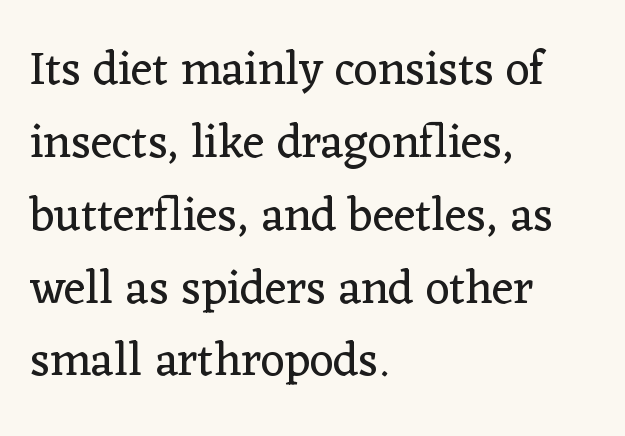
The image shows 47 px regular-weight serif type, upright; set left-aligned, normal line spacing (1.55x), normal letter spacing, not underlined; low stroke contrast and a medium x-height.
